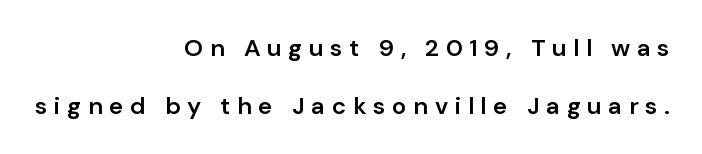
Q: Is the text bold? A: Semi-bold.
Q: Is the text italic (slanted)? A: No, it is upright.
Q: Is the text underlined? A: No.
Q: How is the paragraph aligned? A: Right-aligned.
Q: Is the spacing between letters normal or unusually wide? A: Unusually wide.
Q: Is the spacing between lines tight, normal or loose? A: Loose.
